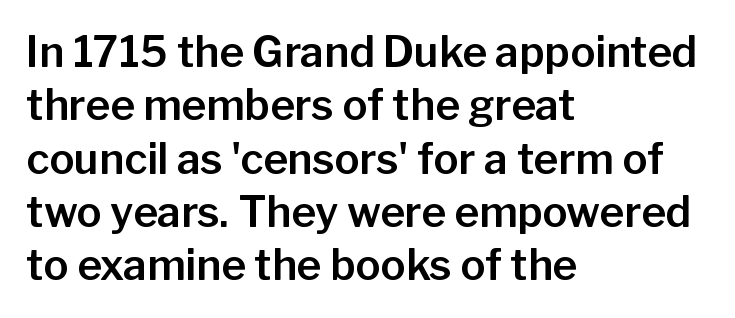
Q: Is the text italic (slanted)? A: No, it is upright.
Q: Is the typeface a serif or a sans-serif typeface? A: Sans-serif.
Q: Is the text underlined? A: No.
Q: How is the paragraph aligned? A: Left-aligned.
Q: Is the spacing between letters normal or unusually wide? A: Normal.
Q: Is the spacing between lines tight, normal or loose? A: Normal.
Q: Width (condensed, normal, or wide)? A: Normal.
Q: Stroke contrast? A: Low.
Q: x-height? A: Medium.
Q: Monospaced? A: No.
